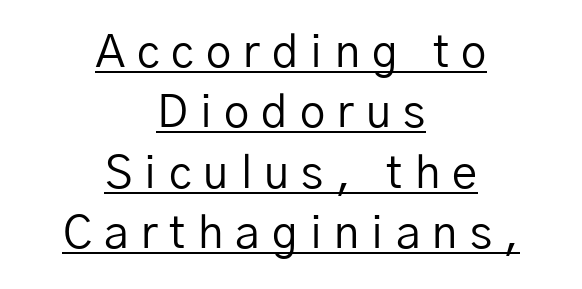
{"serif": "no", "italic": "no", "bold": "no", "weight": "regular", "width": "normal", "stroke_contrast": "low", "x_height": "medium", "monospaced": "no", "underline": "yes", "align": "center", "line_spacing": "normal", "line_spacing_ratio": 1.34, "letter_spacing": "wide", "letter_spacing_em": 0.27, "glyph_px": 45}
